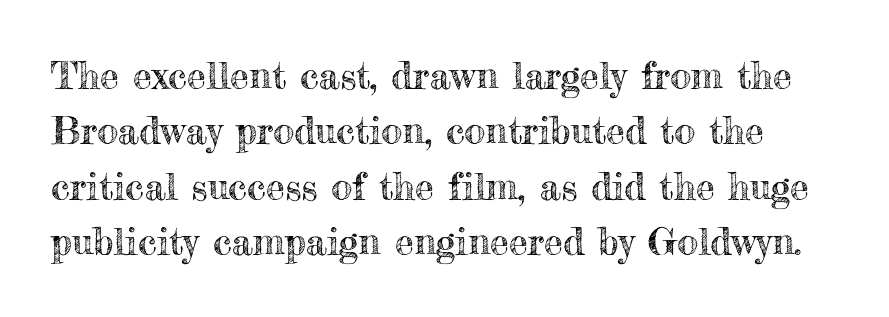
The specimen omits any rule beneath the text block's lines. One glance says typical: line gaps are just what's usual. Spacing verdict: proportional, widths tailored to each character. Words appear dense and cohesive because spacing is normal. The letters stand straight up with perfectly vertical stems.
